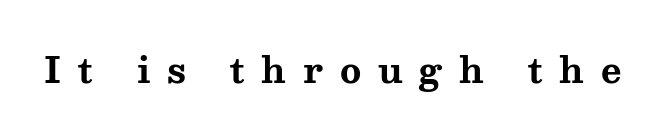
The image shows 35 px bold, wide serif type, upright; set unusually wide letter spacing (+0.48 em), not underlined; medium stroke contrast and a medium x-height.
